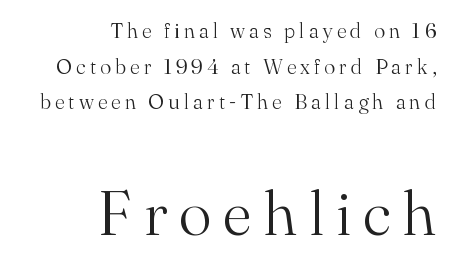
Q: Is the text bold? A: No.
Q: Is the text italic (slanted)? A: No, it is upright.
Q: Is the typeface a serif or a sans-serif typeface? A: Serif.
Q: Is the text underlined? A: No.
Q: How is the paragraph aligned? A: Right-aligned.
Q: Is the spacing between lines tight, normal or loose? A: Normal.
Q: Which block of text is set in a larger size, the first (top) or the second (bottom)? A: The second (bottom) one.
Q: Width (condensed, normal, or wide)? A: Normal.
Q: Stroke contrast? A: Medium.
Q: x-height? A: Small.
Q: Monospaced? A: No.
